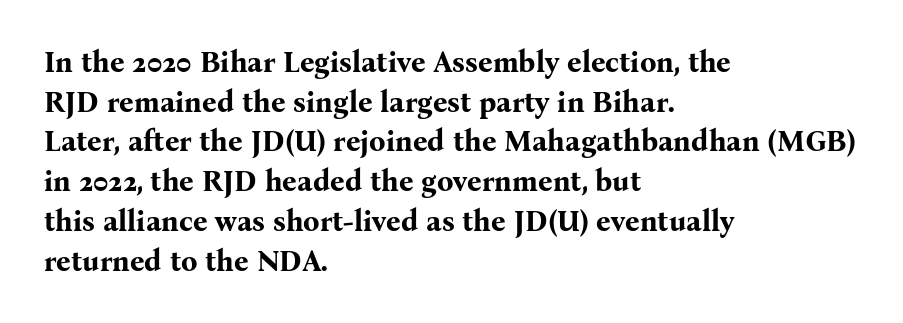
What kind of face is this? One with serifs. Is this a fixed-width face? No — the glyphs have proportional, varying widths. The lettering stays uniformly vertical, giving the passage a roman look. The face used here is rendered with its standard letterfit. Line spacing here is normal. Does the weight exceed regular? Yes, all the way to bold.
